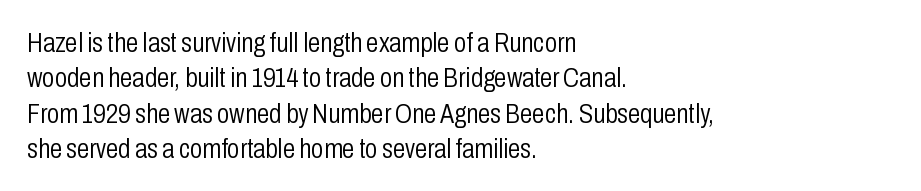
Q: Is the text bold? A: No.
Q: Is the text italic (slanted)? A: No, it is upright.
Q: Is the typeface a serif or a sans-serif typeface? A: Sans-serif.
Q: Is the text underlined? A: No.
Q: How is the paragraph aligned? A: Left-aligned.
Q: Is the spacing between letters normal or unusually wide? A: Normal.
Q: Is the spacing between lines tight, normal or loose? A: Normal.
Q: Width (condensed, normal, or wide)? A: Condensed.
Q: Stroke contrast? A: Low.
Q: x-height? A: Medium.
Q: Monospaced? A: No.
